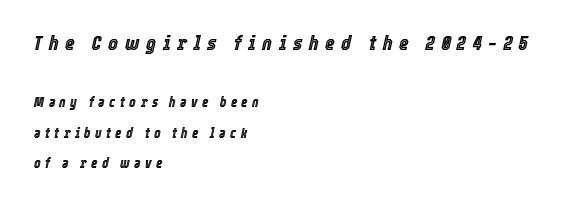
The image shows 21 px text type, italic (leaning right); set left-aligned, loose line spacing (2.17x), unusually wide letter spacing (+0.31 em), not underlined; the first (top) block is 1.5x larger.
